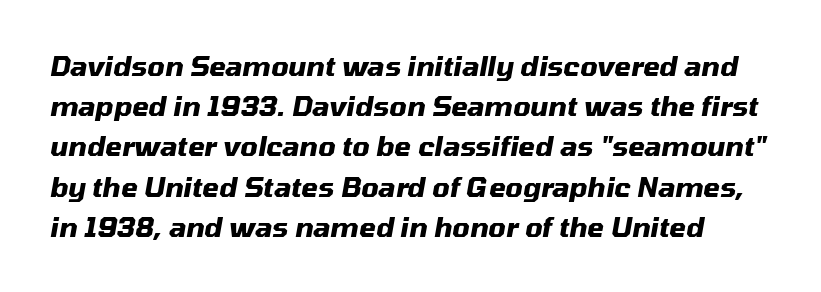
Q: Is the text bold? A: Yes.
Q: Is the text italic (slanted)? A: Yes, it leans right by about 10 degrees.
Q: Is the text underlined? A: No.
Q: Is the spacing between letters normal or unusually wide? A: Normal.
Q: Is the spacing between lines tight, normal or loose? A: Normal.
